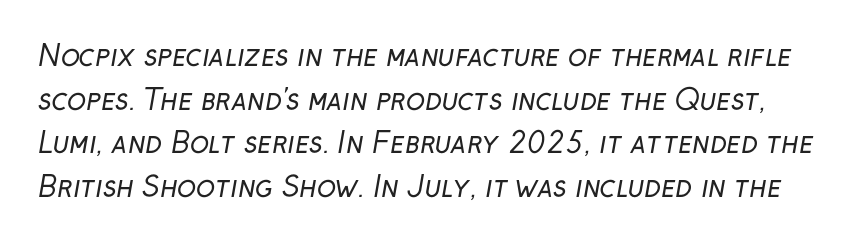
The image shows 28 px regular-weight sans-serif type; set normal line spacing (1.56x), normal letter spacing, not underlined; low stroke contrast and a medium x-height.
